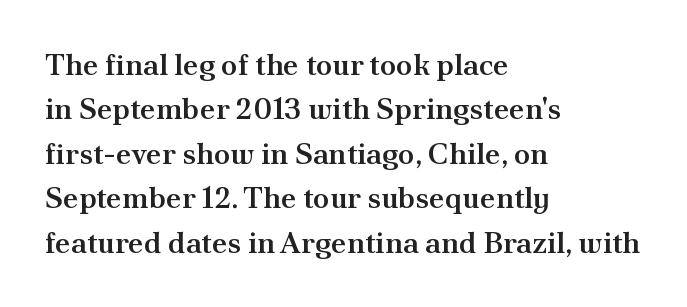
Q: Is the text bold? A: Semi-bold.
Q: Is the text italic (slanted)? A: No, it is upright.
Q: Is the typeface a serif or a sans-serif typeface? A: Serif.
Q: Is the text underlined? A: No.
Q: How is the paragraph aligned? A: Left-aligned.
Q: Is the spacing between letters normal or unusually wide? A: Normal.
Q: Is the spacing between lines tight, normal or loose? A: Normal.
Q: Width (condensed, normal, or wide)? A: Normal.
Q: Stroke contrast? A: Medium.
Q: x-height? A: Small.
Q: Monospaced? A: No.
